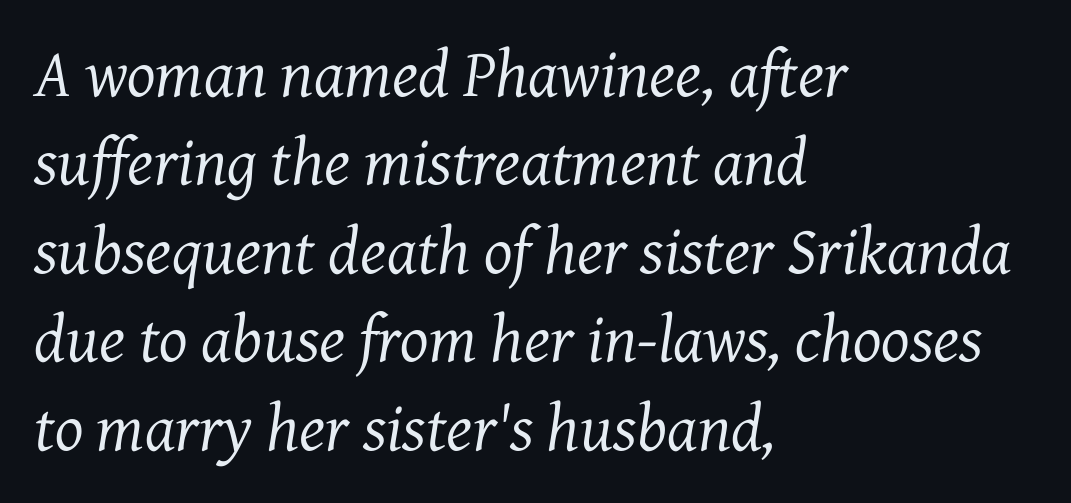
{"serif": "yes", "italic": "yes", "lean": "right", "slant_degrees": 7, "bold": "no", "weight": "regular", "width": "normal", "stroke_contrast": "medium", "x_height": "medium", "monospaced": "no", "underline": "no", "align": "left", "line_spacing": "normal", "line_spacing_ratio": 1.32, "letter_spacing": "normal", "letter_spacing_em": 0.0, "glyph_px": 67}
